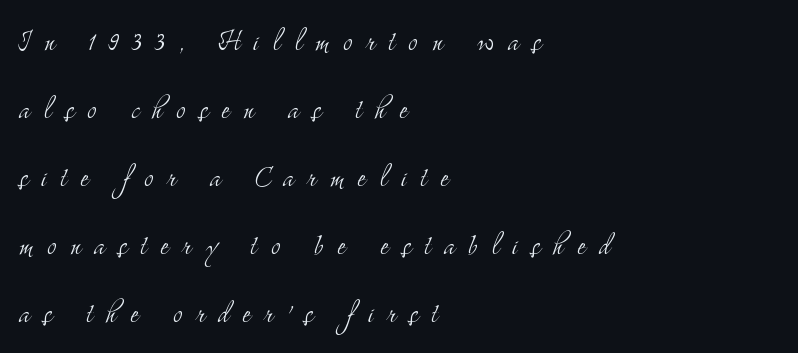
Q: Is the text bold? A: No.
Q: Is the text italic (slanted)? A: Yes.
Q: Is the typeface a serif or a sans-serif typeface? A: Serif.
Q: Is the text underlined? A: No.
Q: How is the paragraph aligned? A: Left-aligned.
Q: Is the spacing between letters normal or unusually wide? A: Unusually wide.
Q: Is the spacing between lines tight, normal or loose? A: Loose.
Q: Width (condensed, normal, or wide)? A: Condensed.
Q: Stroke contrast? A: Medium.
Q: x-height? A: Small.
Q: Monospaced? A: No.
